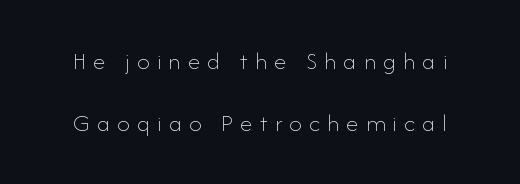
{"italic": "no", "bold": "no", "underline": "no", "line_spacing": "loose", "line_spacing_ratio": 2.48, "letter_spacing": "wide", "letter_spacing_em": 0.29, "glyph_px": 25}
